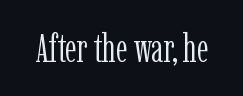
Q: Is the text bold? A: No.
Q: Is the text italic (slanted)? A: No, it is upright.
Q: Is the typeface a serif or a sans-serif typeface? A: Serif.
Q: Is the text underlined? A: No.
Q: Is the spacing between letters normal or unusually wide? A: Normal.
Q: Width (condensed, normal, or wide)? A: Condensed.
Q: Stroke contrast? A: Low.
Q: x-height? A: Medium.
Q: Monospaced? A: No.
